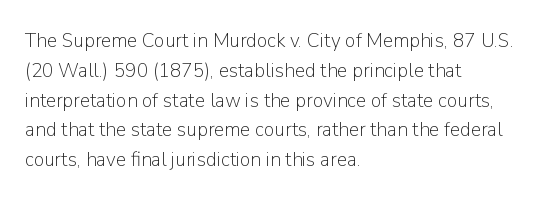
The image shows 21 px text type, upright; set left-aligned, normal line spacing (1.42x), normal letter spacing, not underlined.
